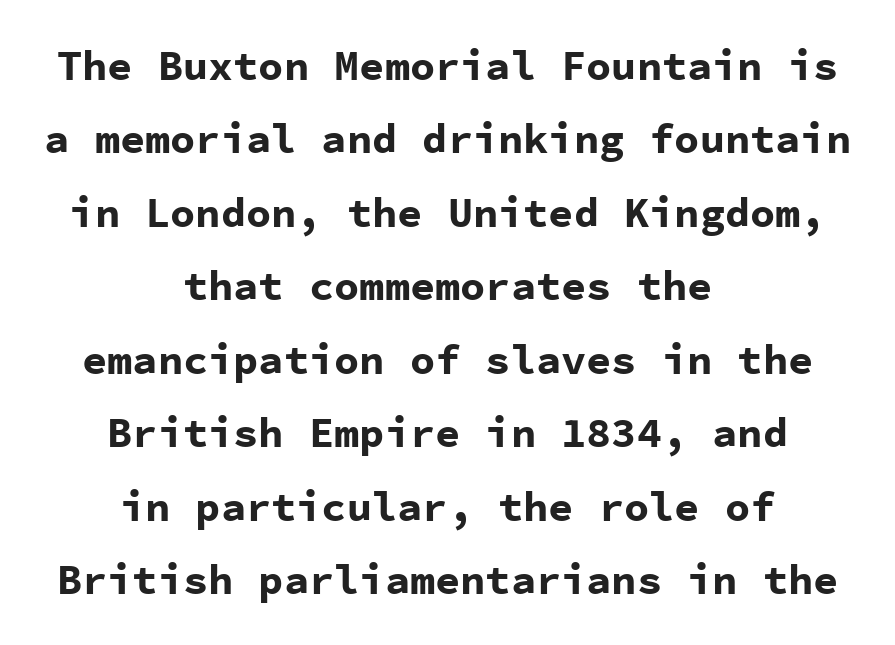
The image shows 42 px bold sans-serif type, upright, monospaced; set centered, line spacing 1.75x, normal letter spacing, not underlined; low stroke contrast and a medium x-height.
